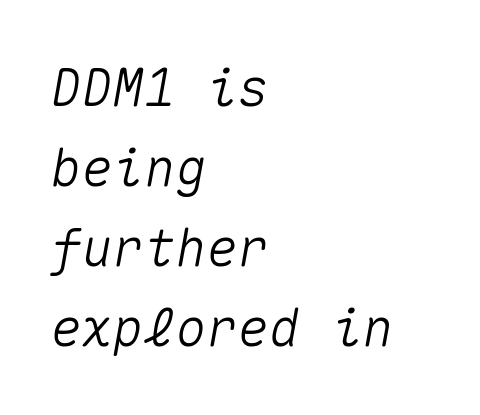
The image shows 52 px text type, italic (leaning right), monospaced; set left-aligned, normal line spacing (1.54x), normal letter spacing, not underlined; medium stroke contrast and a medium x-height.
